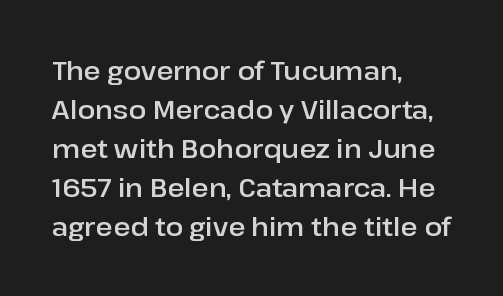
{"italic": "no", "underline": "no", "align": "left", "line_spacing": "normal", "line_spacing_ratio": 1.5, "letter_spacing": "normal", "letter_spacing_em": 0.0, "glyph_px": 26}
